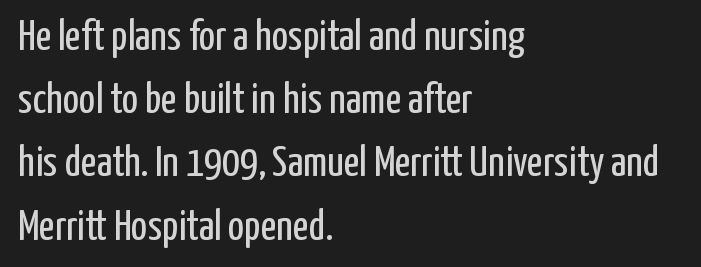
Clear beneath every line of the passage. Typographically, this falls in the sans-serif category. Does extra space separate the letters? No, they use regular spacing. Does the leading feel generous? No, just average. The cut favours lightness, reaching ordinary text weight at its darkest. The letters stand upright; this is a roman face.
